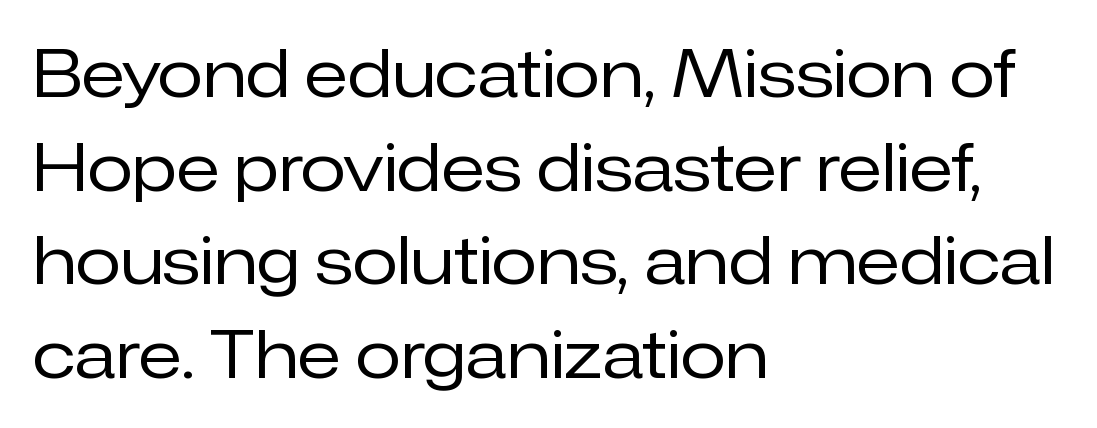
The image shows 66 px regular-weight sans-serif type, upright; set left-aligned, normal line spacing (1.42x), normal letter spacing, not underlined; low stroke contrast and a medium x-height.
